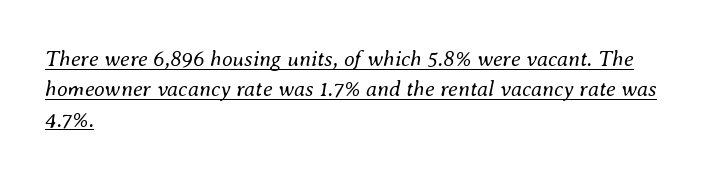
This rendering uses left alignment, leaving the right contour irregular. Italic? Definitely — the glyphs are oblique. Spacing between characters is what you'd get straight out of the box. Reading down the column, the eye jumps a familiar distance to each next line. The specimen includes a rule beneath the text block's lines. Stem width sits at or under what a default text font uses.
